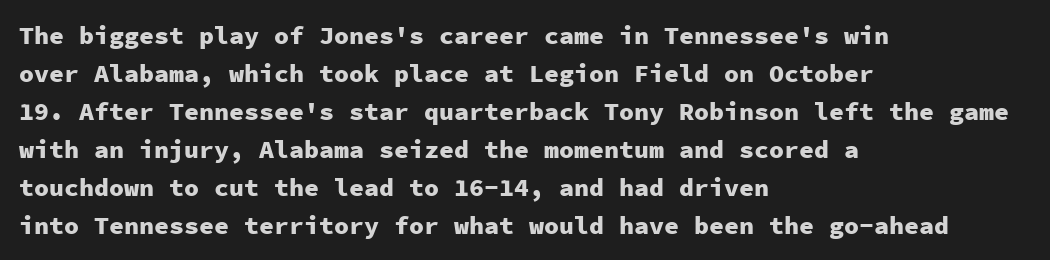
{"italic": "no", "bold": "yes", "underline": "no", "align": "left", "line_spacing": "normal", "line_spacing_ratio": 1.52, "letter_spacing": "normal", "letter_spacing_em": 0.0, "glyph_px": 25}
